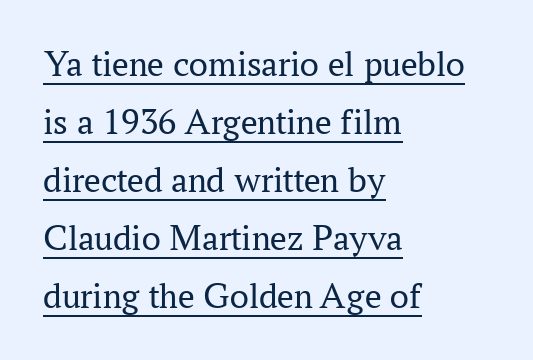
Q: Is the text bold? A: No.
Q: Is the text italic (slanted)? A: No, it is upright.
Q: Is the typeface a serif or a sans-serif typeface? A: Serif.
Q: Is the text underlined? A: Yes.
Q: How is the paragraph aligned? A: Left-aligned.
Q: Is the spacing between letters normal or unusually wide? A: Normal.
Q: Is the spacing between lines tight, normal or loose? A: Normal.
Q: Width (condensed, normal, or wide)? A: Normal.
Q: Stroke contrast? A: Medium.
Q: x-height? A: Medium.
Q: Monospaced? A: No.
